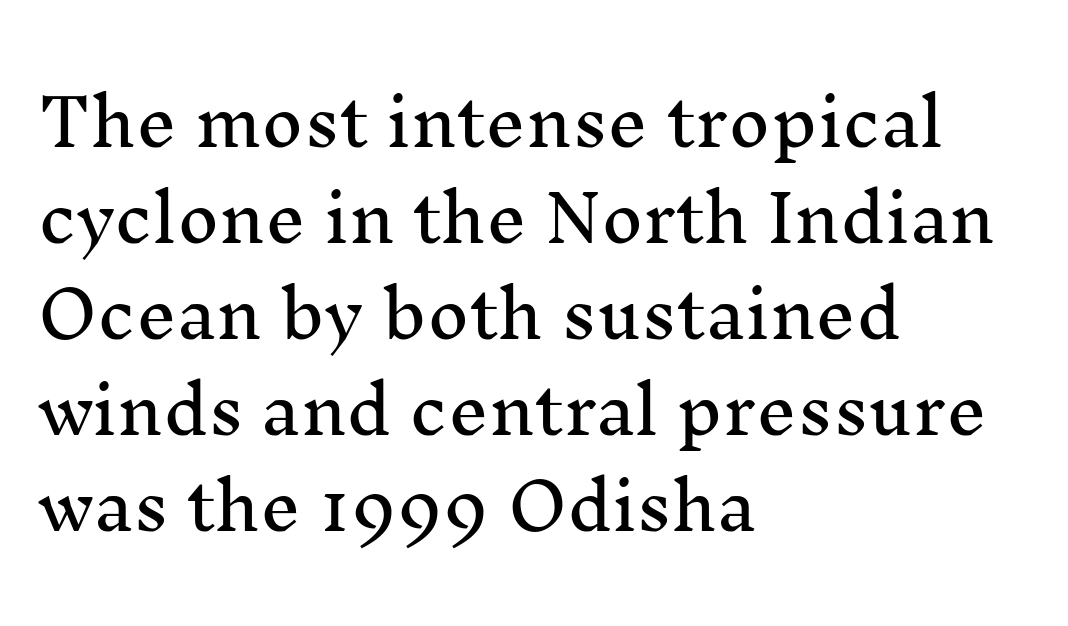
The image shows 64 px serif type, upright; set left-aligned, normal line spacing (1.5x), normal letter spacing, not underlined; medium stroke contrast and a medium x-height.
